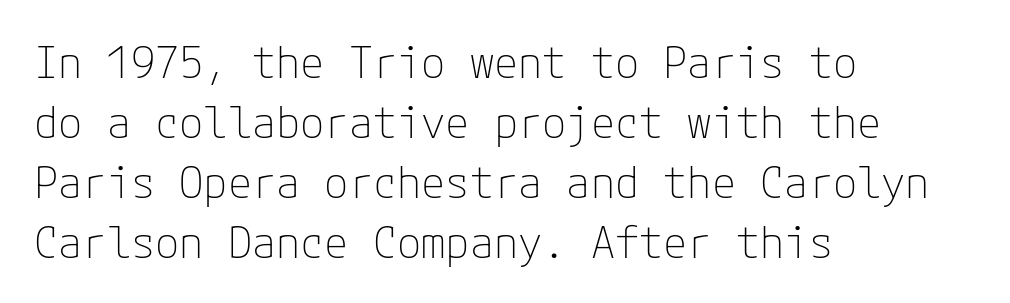
The specimen reads as upright at a glance. Serifs: no, the terminals of the letterforms are clean. Typeset ragged right — the left edge is the straight one. The face used here is rendered with its standard letterfit. Bare-footed words on every line. Is this a heavy cut? Hardly; it is regular or lighter.
